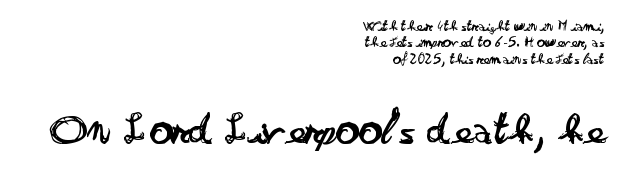
The cut favours lightness, reaching ordinary text weight at its darkest. Which margin do the lines hug? The right one — the left edge is uneven. Check the space under the baseline: it is left empty. Cramped leading. The text was rendered using a sans face with plain stroke endings.
